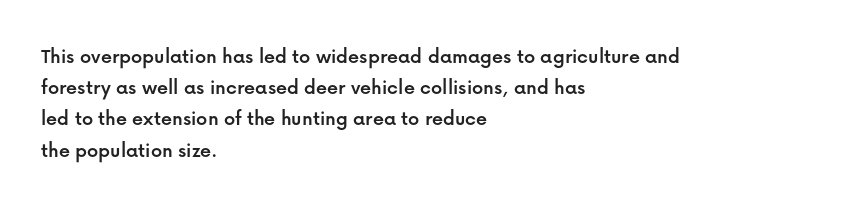
Q: Is the text italic (slanted)? A: No, it is upright.
Q: Is the text underlined? A: No.
Q: How is the paragraph aligned? A: Left-aligned.
Q: Is the spacing between letters normal or unusually wide? A: Normal.
Q: Is the spacing between lines tight, normal or loose? A: Normal.
